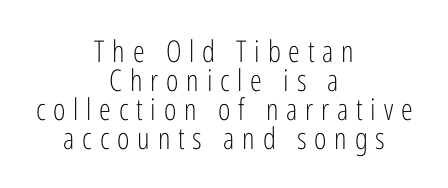
The image shows 30 px light, condensed sans-serif type, upright; set centered, tight line spacing (0.97x), unusually wide letter spacing (+0.26 em), not underlined; low stroke contrast and a medium x-height.
